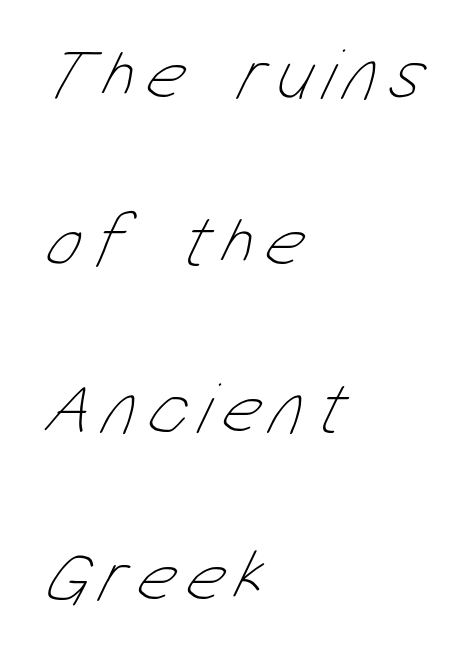
You could fit nearly another row in the gap between these rows. No chunkiness to these letters — they're not bold. Rule under the text: the space is simply empty. In CSS terms this would be text-align: left.
